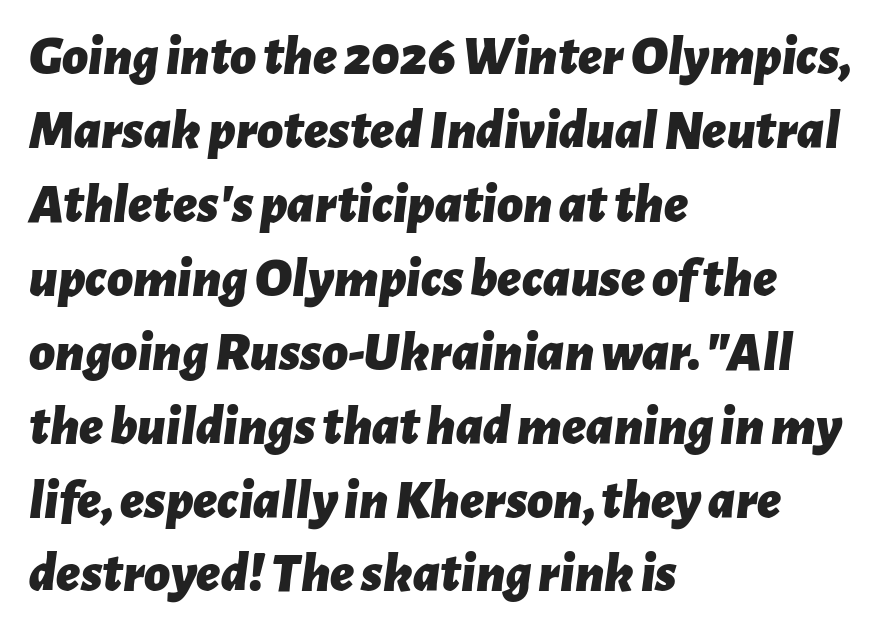
Q: Is the text bold? A: Yes.
Q: Is the text italic (slanted)? A: Yes, it leans right by about 7 degrees.
Q: Is the text underlined? A: No.
Q: How is the paragraph aligned? A: Left-aligned.
Q: Is the spacing between letters normal or unusually wide? A: Normal.
Q: Is the spacing between lines tight, normal or loose? A: Normal.
Q: Width (condensed, normal, or wide)? A: Normal.
Q: Stroke contrast? A: Low.
Q: x-height? A: Medium.
Q: Monospaced? A: No.
